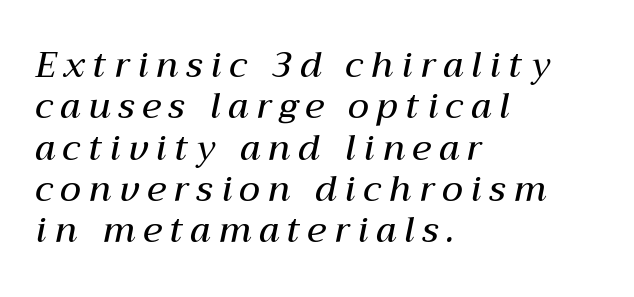
The image shows 35 px semibold type, italic (leaning right); set left-aligned, line spacing 1.18x, unusually wide letter spacing (+0.23 em), not underlined; medium stroke contrast and a medium x-height.
